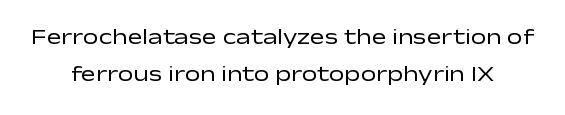
The image shows 22 px text type, upright; set normal line spacing (1.68x), normal letter spacing, not underlined.
